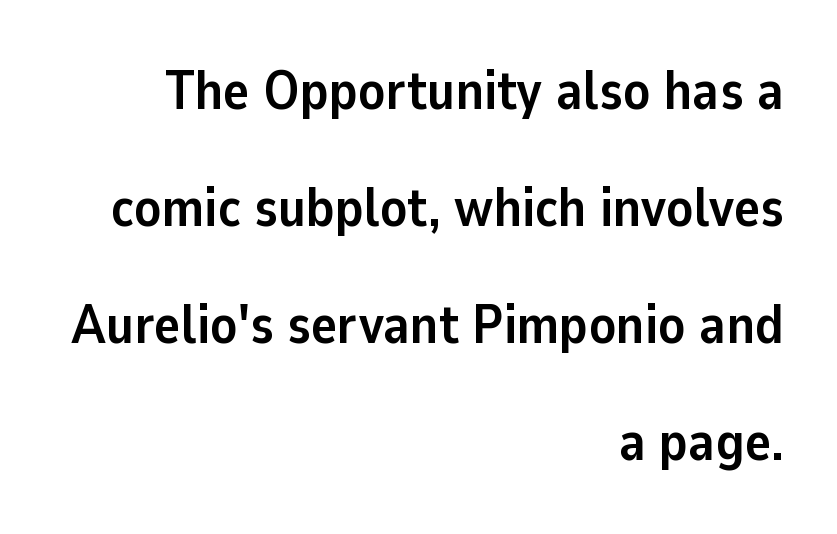
The space between consecutive lines is lavish. Heft: maximum for text — a bold. Grotesque or geometric, the face here clearly has no serifs. Every row of glyphs terminates at an identical x-position on the right. Students, note that the glyphs here touch the page at normal intervals.
